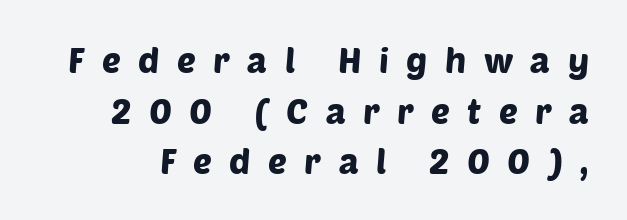
{"serif": "no", "width": "normal", "stroke_contrast": "low", "x_height": "large", "monospaced": "no", "underline": "no", "line_spacing": "normal", "line_spacing_ratio": 1.45, "letter_spacing": "wide", "letter_spacing_em": 0.5, "glyph_px": 35}
